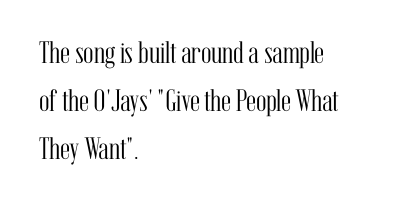
Q: Is the text bold? A: No.
Q: Is the text italic (slanted)? A: No, it is upright.
Q: Is the typeface a serif or a sans-serif typeface? A: Serif.
Q: Is the text underlined? A: No.
Q: How is the paragraph aligned? A: Left-aligned.
Q: Is the spacing between letters normal or unusually wide? A: Normal.
Q: Is the spacing between lines tight, normal or loose? A: Normal.
Q: Width (condensed, normal, or wide)? A: Condensed.
Q: Stroke contrast? A: Medium.
Q: x-height? A: Medium.
Q: Monospaced? A: No.
